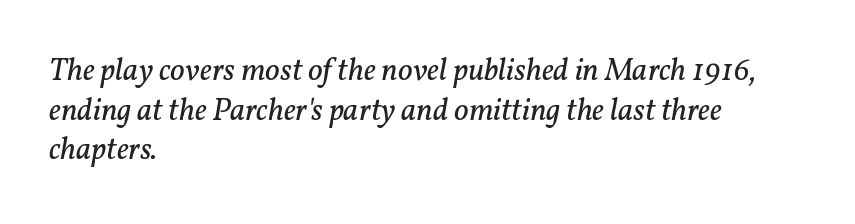
Q: Is the text bold? A: No.
Q: Is the text italic (slanted)? A: Yes, it leans right by about 11 degrees.
Q: Is the typeface a serif or a sans-serif typeface? A: Serif.
Q: Is the text underlined? A: No.
Q: How is the paragraph aligned? A: Left-aligned.
Q: Is the spacing between letters normal or unusually wide? A: Normal.
Q: Width (condensed, normal, or wide)? A: Normal.
Q: Stroke contrast? A: Low.
Q: x-height? A: Medium.
Q: Monospaced? A: No.
